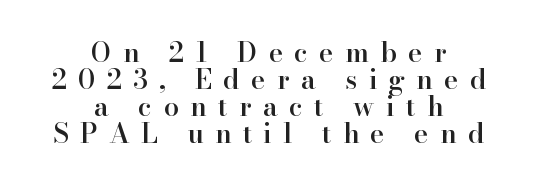
Q: Is the text bold? A: Semi-bold.
Q: Is the text italic (slanted)? A: No, it is upright.
Q: Is the text underlined? A: No.
Q: How is the paragraph aligned? A: Centered.
Q: Is the spacing between letters normal or unusually wide? A: Unusually wide.
Q: Is the spacing between lines tight, normal or loose? A: Tight.
